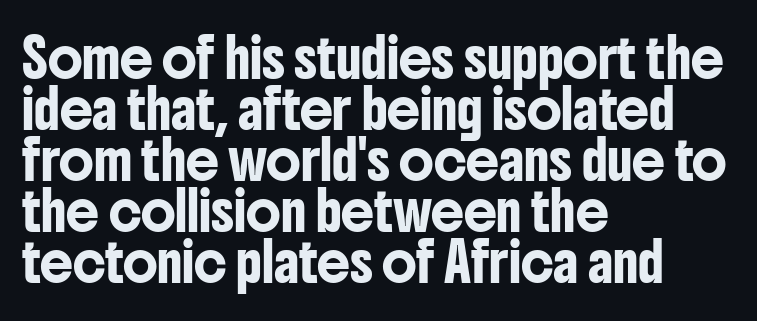
{"serif": "no", "italic": "no", "width": "condensed", "stroke_contrast": "low", "x_height": "medium", "monospaced": "no", "underline": "no", "align": "left", "line_spacing": "normal", "line_spacing_ratio": 1.38, "letter_spacing": "normal", "letter_spacing_em": 0.0, "glyph_px": 37}
